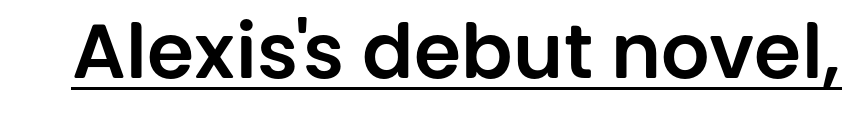
The image shows 76 px sans-serif type, upright; set normal letter spacing, underlined; low stroke contrast and a large x-height.
